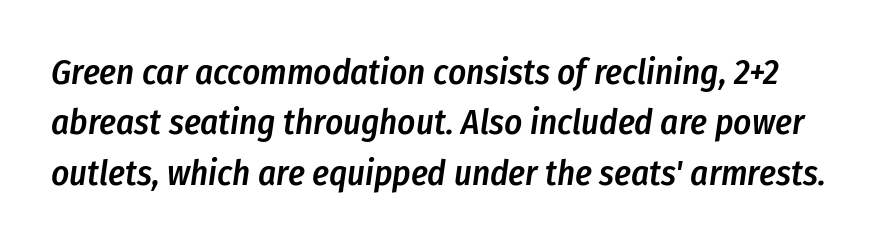
The image shows 35 px semibold, condensed type, italic (leaning right); set normal line spacing (1.44x), normal letter spacing, not underlined; low stroke contrast and a medium x-height.
